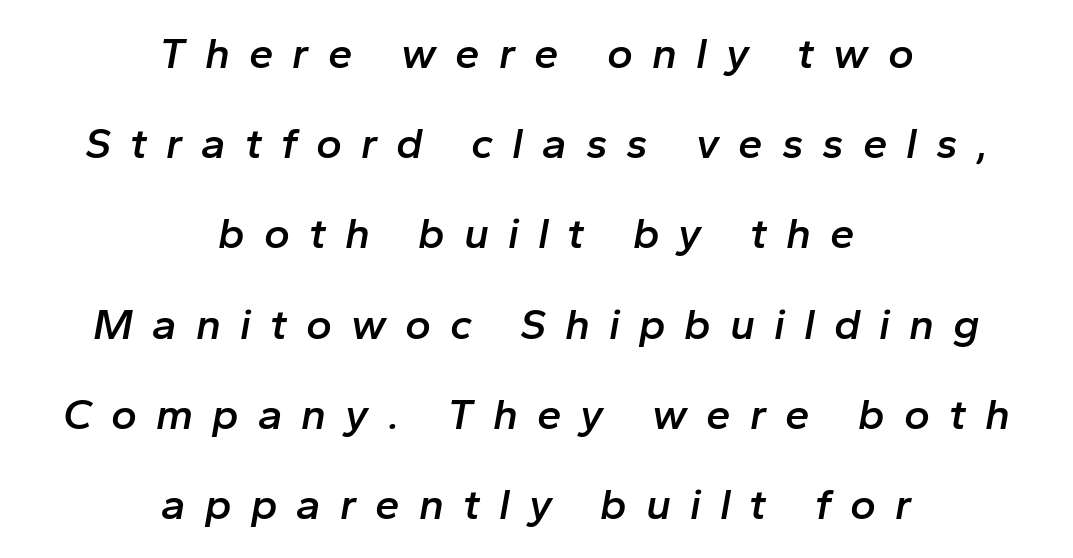
What stands out about the letter spacing? Its width — letters are far apart. Check under the words: just untouched page. Do the characters align in a grid? No, the font is proportional. The block of text is sparse from top to bottom, with ample space between rows. These words are printed semibold, heavier than regular yet not bold.
